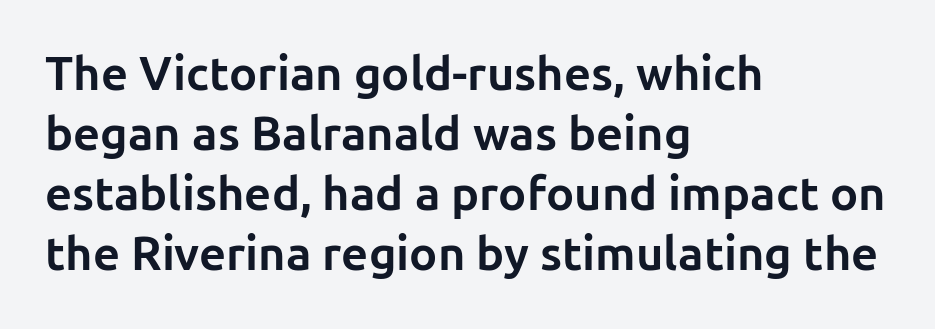
{"serif": "no", "italic": "no", "bold": "yes", "weight": "bold", "width": "normal", "stroke_contrast": "low", "x_height": "medium", "monospaced": "no", "underline": "no", "align": "left", "line_spacing": "normal", "line_spacing_ratio": 1.28, "letter_spacing": "normal", "letter_spacing_em": 0.0, "glyph_px": 47}
